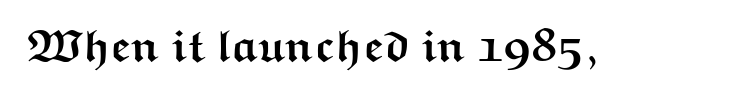
Q: Is the text bold? A: Yes.
Q: Is the text italic (slanted)? A: No, it is upright.
Q: Is the typeface a serif or a sans-serif typeface? A: Sans-serif.
Q: Is the text underlined? A: No.
Q: Is the spacing between letters normal or unusually wide? A: Normal.
Q: Width (condensed, normal, or wide)? A: Wide.
Q: Stroke contrast? A: Medium.
Q: x-height? A: Medium.
Q: Monospaced? A: No.
